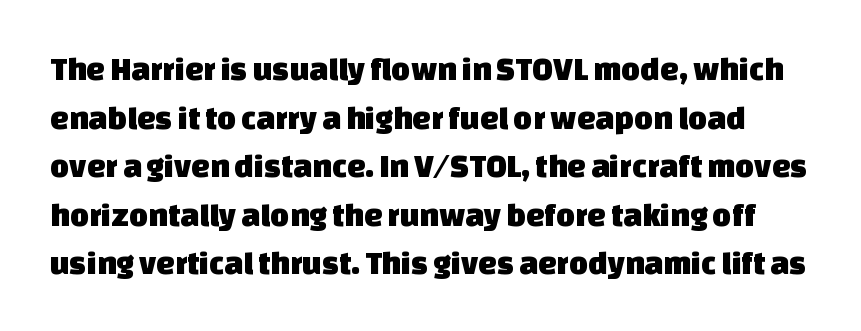
The image shows 33 px sans-serif type; set normal line spacing (1.47x), normal letter spacing, not underlined; low stroke contrast and a large x-height.
